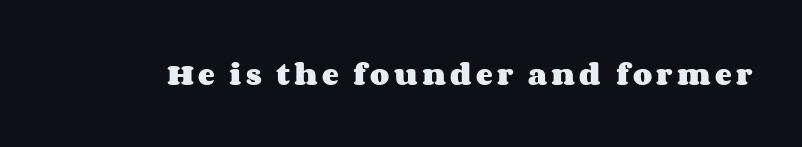
The image shows 25 px bold type, upright; set not underlined.
